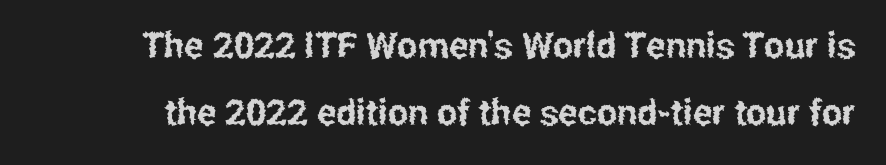
{"serif": "no", "italic": "no", "width": "condensed", "stroke_contrast": "low", "x_height": "medium", "monospaced": "no", "underline": "no", "line_spacing_ratio": 1.85, "letter_spacing": "normal", "letter_spacing_em": 0.0, "glyph_px": 36}
